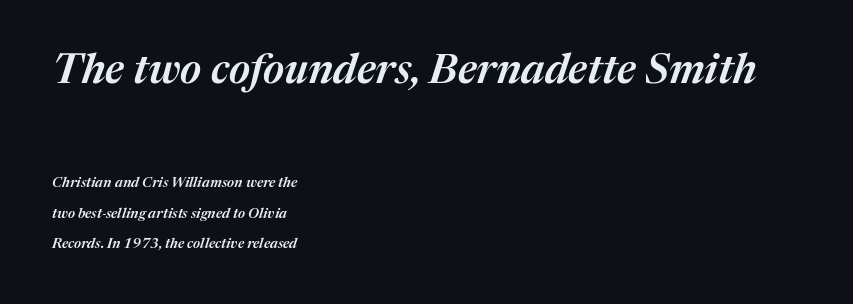
Q: Is the text bold? A: Semi-bold.
Q: Is the text italic (slanted)? A: Yes, it leans right by about 17 degrees.
Q: Is the text underlined? A: No.
Q: How is the paragraph aligned? A: Left-aligned.
Q: Is the spacing between letters normal or unusually wide? A: Normal.
Q: Is the spacing between lines tight, normal or loose? A: Loose.
Q: Which block of text is set in a larger size, the first (top) or the second (bottom)? A: The first (top) one.
Q: Width (condensed, normal, or wide)? A: Normal.
Q: Stroke contrast? A: Medium.
Q: x-height? A: Medium.
Q: Monospaced? A: No.
